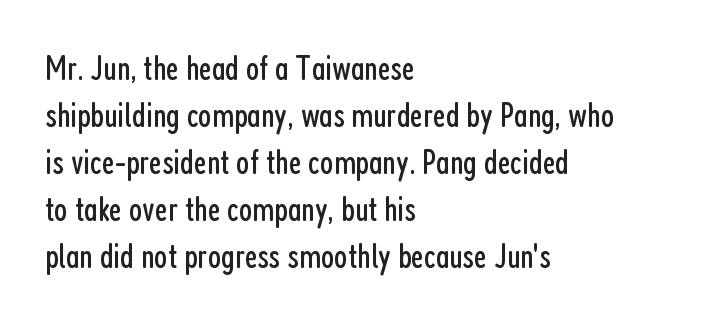
The image shows 35 px regular-weight, condensed sans-serif type, upright; set left-aligned, normal line spacing (1.34x), normal letter spacing, not underlined; low stroke contrast and a medium x-height.
